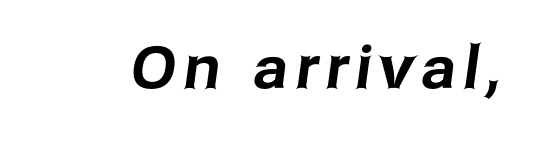
Q: Is the typeface a serif or a sans-serif typeface? A: Sans-serif.
Q: Is the text underlined? A: No.
Q: Width (condensed, normal, or wide)? A: Normal.
Q: Stroke contrast? A: Low.
Q: x-height? A: Medium.
Q: Monospaced? A: No.
